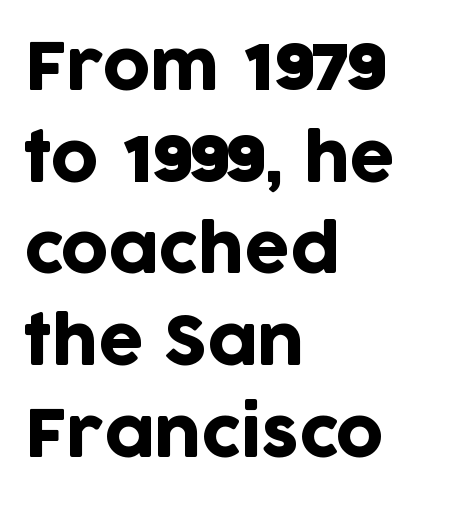
The letters advance in unequal steps, a hallmark of proportional type. You could call the tracking neutral — neither tight nor loose. Each letter's strokes conclude bluntly, with no projecting serifs. Compared with a centered layout, this one pins lines to the left instead.
